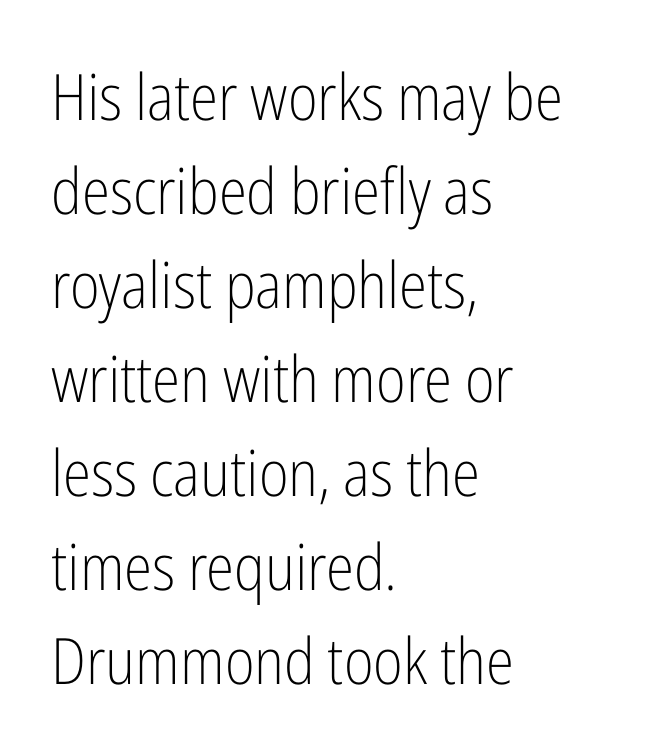
Q: Is the text bold? A: No.
Q: Is the text italic (slanted)? A: No, it is upright.
Q: Is the typeface a serif or a sans-serif typeface? A: Sans-serif.
Q: Is the text underlined? A: No.
Q: How is the paragraph aligned? A: Left-aligned.
Q: Is the spacing between letters normal or unusually wide? A: Normal.
Q: Is the spacing between lines tight, normal or loose? A: Normal.
Q: Width (condensed, normal, or wide)? A: Condensed.
Q: Stroke contrast? A: Low.
Q: x-height? A: Medium.
Q: Monospaced? A: No.
